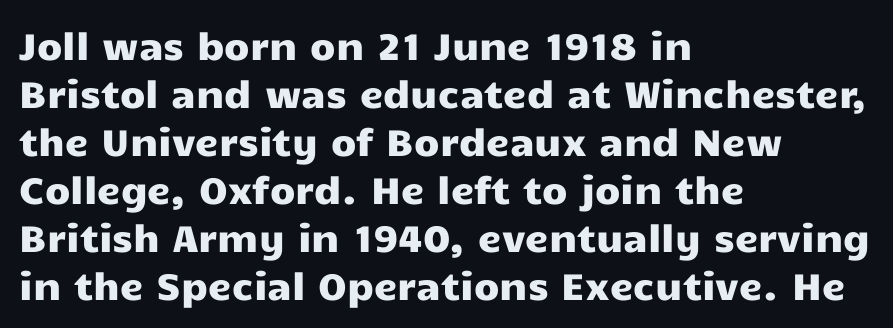
{"serif": "no", "italic": "no", "width": "wide", "stroke_contrast": "low", "x_height": "medium", "monospaced": "no", "underline": "no", "align": "left", "line_spacing": "normal", "line_spacing_ratio": 1.3, "letter_spacing": "normal", "letter_spacing_em": 0.0, "glyph_px": 37}
